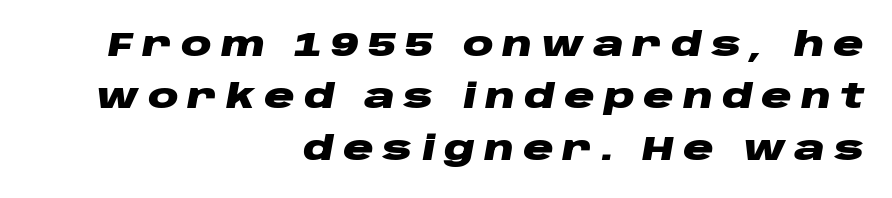
{"italic": "yes", "lean": "right", "slant_degrees": 10, "bold": "yes", "weight": "heavy", "width": "wide", "stroke_contrast": "low", "x_height": "large", "monospaced": "no", "underline": "no", "align": "right", "line_spacing": "normal", "line_spacing_ratio": 1.53, "letter_spacing": "wide", "letter_spacing_em": 0.26, "glyph_px": 34}
